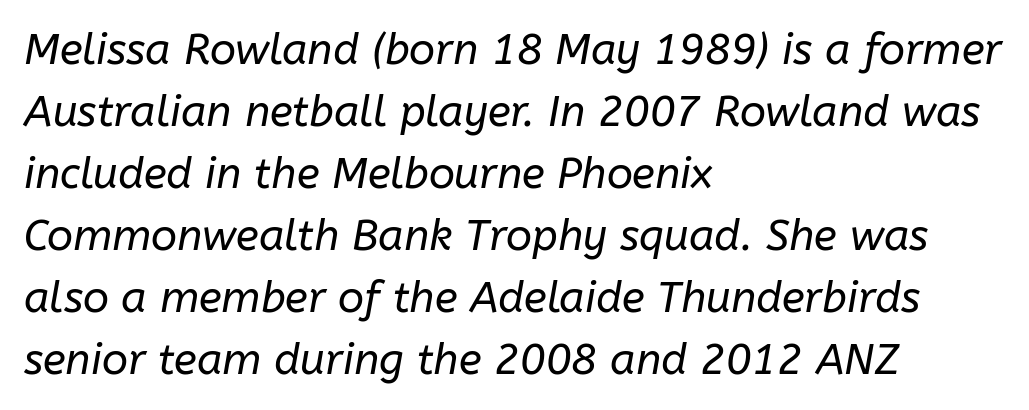
Q: Is the text bold? A: No.
Q: Is the text italic (slanted)? A: Yes, it leans right by about 10 degrees.
Q: Is the text underlined? A: No.
Q: How is the paragraph aligned? A: Left-aligned.
Q: Is the spacing between letters normal or unusually wide? A: Normal.
Q: Is the spacing between lines tight, normal or loose? A: Normal.
Q: Width (condensed, normal, or wide)? A: Normal.
Q: Stroke contrast? A: Low.
Q: x-height? A: Medium.
Q: Monospaced? A: No.
